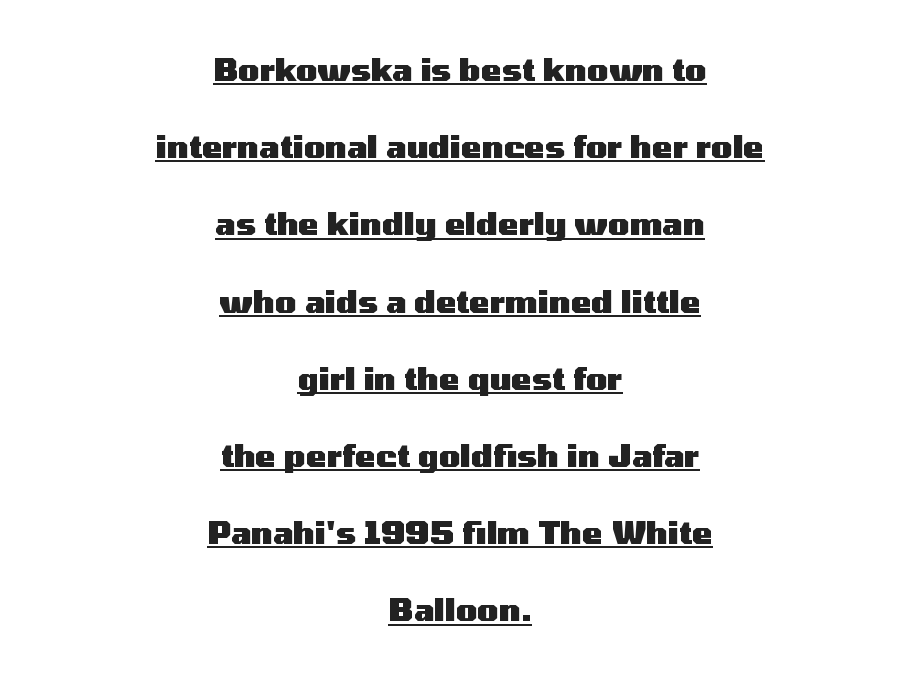
The passage is arranged like a title page — every line centered. The face used here appears with an underline applied. The characters display no serif detailing; their extremities are plain. The letters stand upright; this is a roman face.
